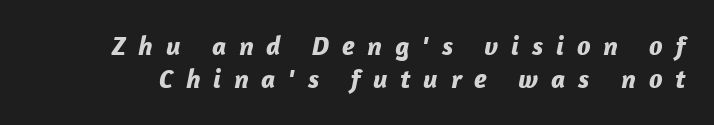
The image shows 27 px bold type, italic (leaning right); set line spacing 1.24x, unusually wide letter spacing (+0.47 em), not underlined.
